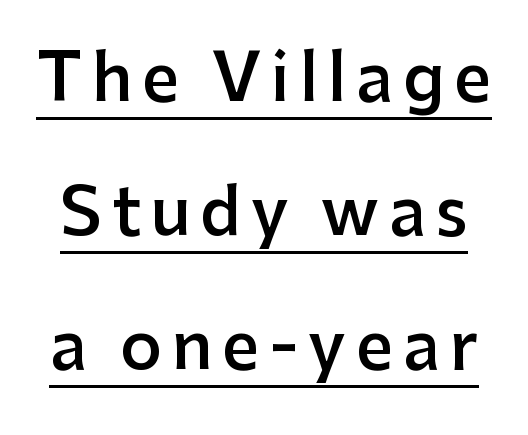
Q: Is the text bold? A: Semi-bold.
Q: Is the text italic (slanted)? A: No, it is upright.
Q: Is the typeface a serif or a sans-serif typeface? A: Sans-serif.
Q: Is the text underlined? A: Yes.
Q: Is the spacing between lines tight, normal or loose? A: Loose.
Q: Width (condensed, normal, or wide)? A: Normal.
Q: Stroke contrast? A: Low.
Q: x-height? A: Medium.
Q: Monospaced? A: No.
